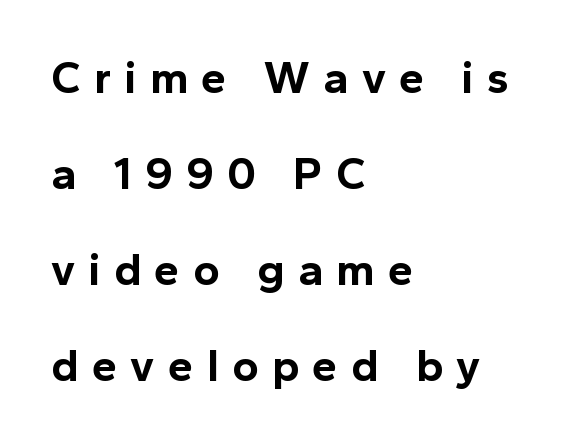
{"serif": "no", "italic": "no", "bold": "yes", "weight": "bold", "width": "normal", "x_height": "medium", "monospaced": "no", "underline": "no", "align": "left", "line_spacing": "loose", "line_spacing_ratio": 2.13, "letter_spacing": "wide", "letter_spacing_em": 0.3, "glyph_px": 45}
